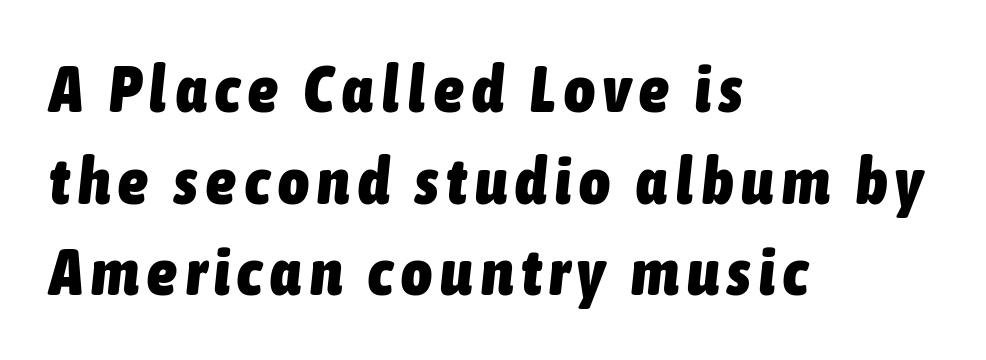
The image shows 66 px heavy, condensed type, italic (leaning right); set left-aligned, normal line spacing (1.39x), not underlined; low stroke contrast and a medium x-height.
